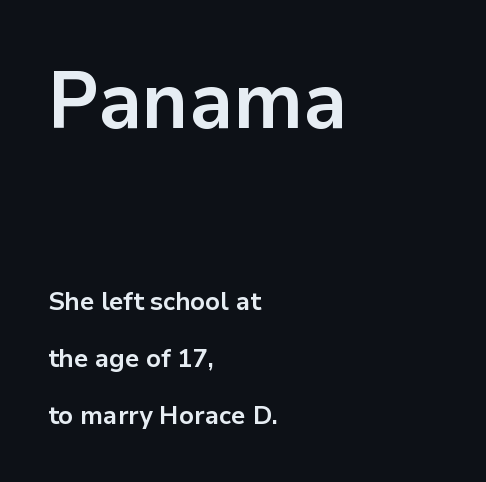
No italicization has been applied; the sample stays upright. Underlining? Definitely not there. You could not count columns in this text — the font is proportionally spaced. The font family rendered here belongs to the sans-serif group. The glyphs have the mass of a bold cut.
